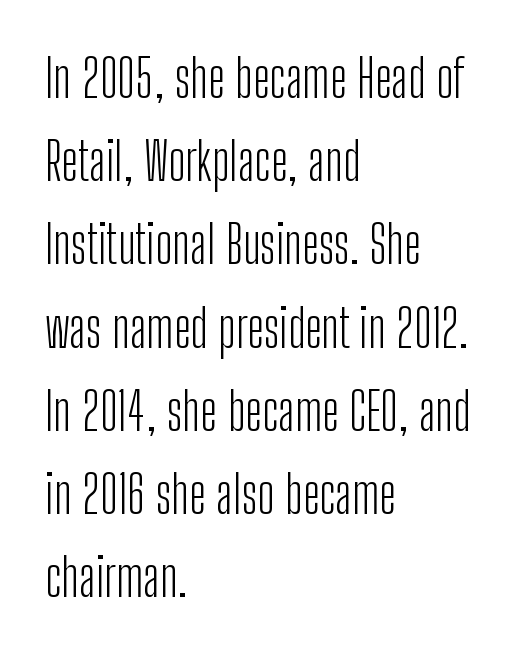
Each letter keeps its own natural width here, so spacing adapts to shape. Standard letterfit; no display-style spreading of the glyphs. Nobody drew a line under any word here. Does the type have serifs? No, each stem ends abruptly. This sample uses an upright cut, with every glyph sitting square on the baseline.
